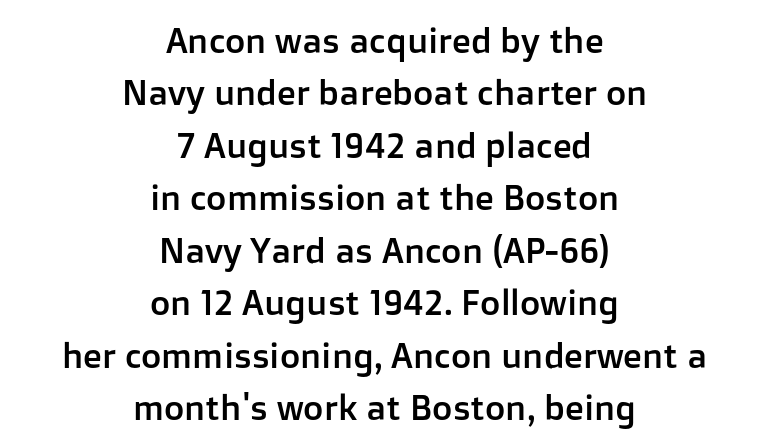
Descenders are the only things crossing below the line. Students, note that the glyphs here touch the page at normal intervals. The letters stand upright; this is a roman face. This sample uses a sans-serif face.
